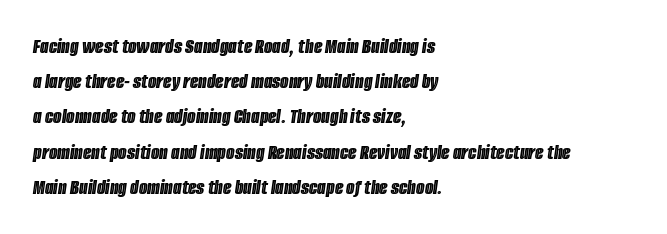
{"italic": "yes", "lean": "right", "slant_degrees": 8, "underline": "no", "align": "left", "line_spacing": "normal", "line_spacing_ratio": 1.6, "letter_spacing": "normal", "letter_spacing_em": 0.0, "glyph_px": 22}
